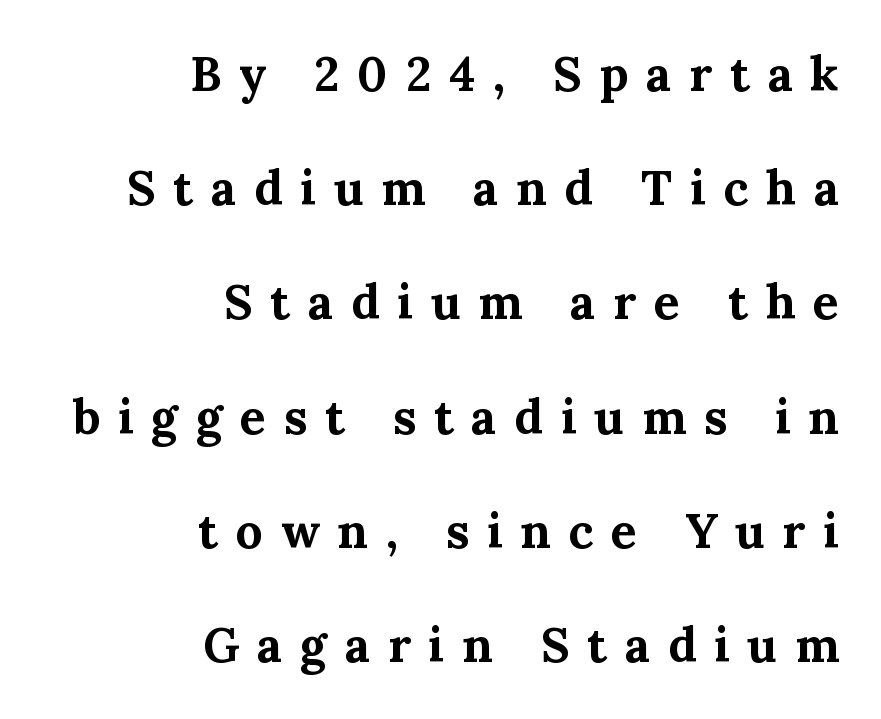
In terms of weight, the rendering is a true, heavy bold. It's the straight-up-and-down kind of type. These lines have a slow, spaced-out rhythm from letter to letter. Beneath every word, the page is bare. The text was rendered using a seriffed face with decorative stroke endings. Students, observe: this is what heavily led, spacious text looks like.
